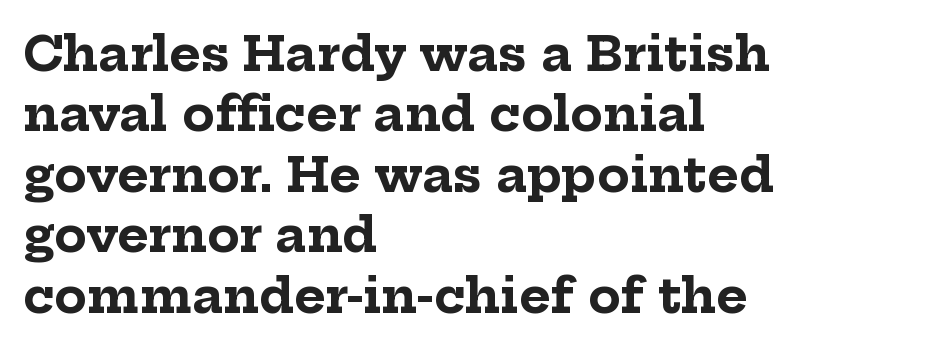
{"serif": "yes", "italic": "no", "bold": "yes", "weight": "bold", "width": "normal", "stroke_contrast": "low", "x_height": "medium", "monospaced": "no", "underline": "no", "align": "left", "line_spacing": "normal", "line_spacing_ratio": 1.26, "letter_spacing": "normal", "letter_spacing_em": 0.0, "glyph_px": 48}
